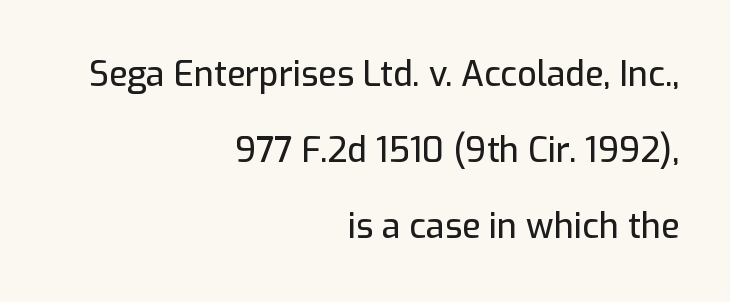
The image shows 34 px sans-serif type, upright; set right-aligned, loose line spacing (2.24x), normal letter spacing, not underlined; low stroke contrast and a medium x-height.
